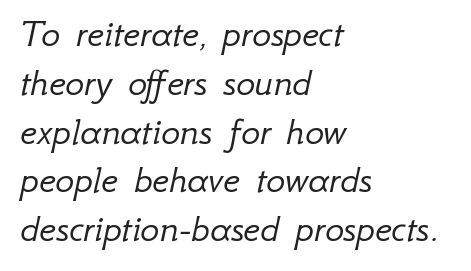
{"italic": "yes", "lean": "right", "slant_degrees": 12, "bold": "no", "weight": "light", "width": "normal", "stroke_contrast": "low", "x_height": "small", "monospaced": "no", "underline": "no", "align": "left", "line_spacing_ratio": 1.22, "letter_spacing": "normal", "letter_spacing_em": 0.0, "glyph_px": 40}
